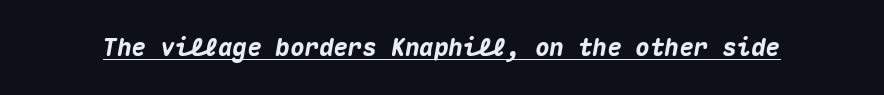
Chunky letters — that's bold for sure. Would a proofreader flag this as italicized? Yes. Underline: present. Letter spacing: default.
